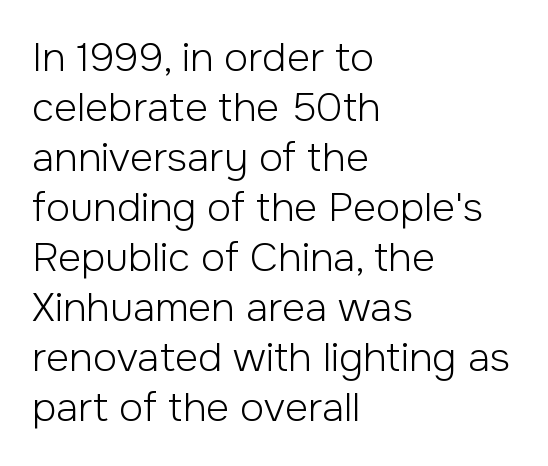
{"serif": "no", "italic": "no", "bold": "no", "weight": "light", "width": "normal", "stroke_contrast": "low", "x_height": "medium", "monospaced": "no", "underline": "no", "align": "left", "line_spacing": "normal", "line_spacing_ratio": 1.25, "letter_spacing": "normal", "letter_spacing_em": 0.0, "glyph_px": 40}
